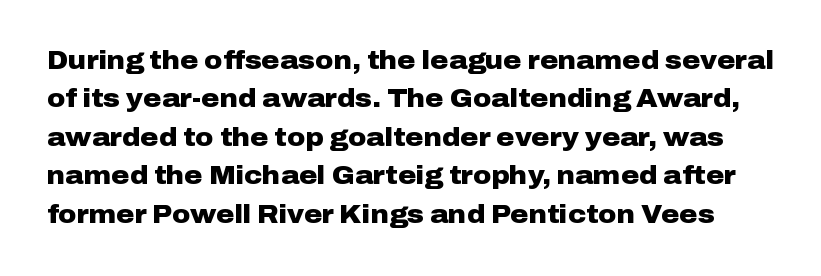
The image shows 25 px bold type, upright; set normal line spacing (1.54x), normal letter spacing, not underlined.
